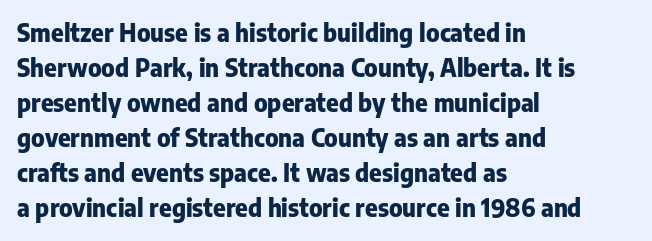
Q: Is the text bold? A: Yes.
Q: Is the text italic (slanted)? A: No, it is upright.
Q: Is the text underlined? A: No.
Q: How is the paragraph aligned? A: Left-aligned.
Q: Is the spacing between letters normal or unusually wide? A: Normal.
Q: Is the spacing between lines tight, normal or loose? A: Normal.
